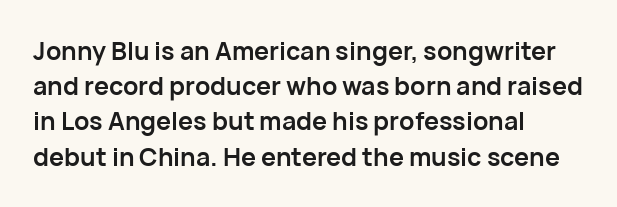
{"italic": "no", "bold": "yes", "underline": "no", "align": "left", "line_spacing": "normal", "line_spacing_ratio": 1.41, "letter_spacing": "normal", "letter_spacing_em": 0.0, "glyph_px": 25}
